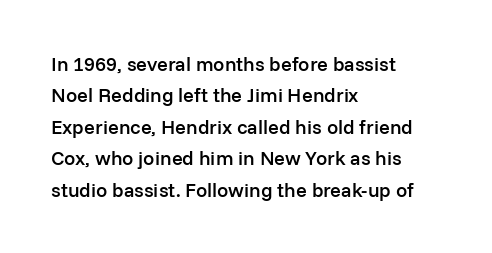
The image shows 20 px text type, upright; set left-aligned, normal line spacing (1.57x), normal letter spacing, not underlined.
